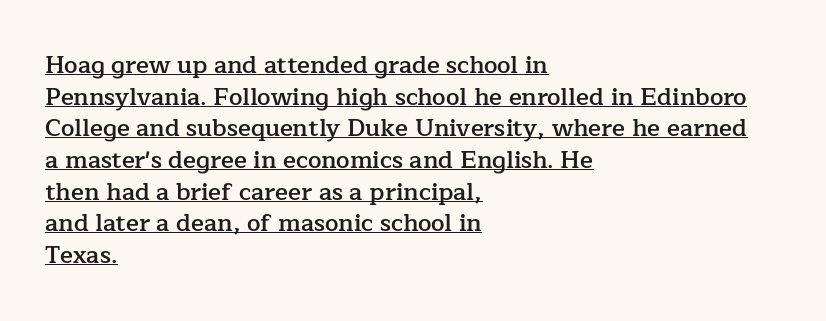
{"italic": "no", "bold": "semi", "underline": "yes", "align": "left", "line_spacing": "normal", "line_spacing_ratio": 1.32, "letter_spacing": "normal", "letter_spacing_em": 0.0, "glyph_px": 24}
